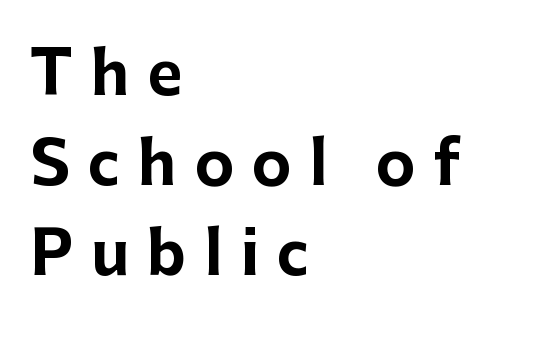
{"serif": "no", "italic": "no", "bold": "yes", "weight": "bold", "width": "normal", "stroke_contrast": "low", "x_height": "medium", "monospaced": "no", "underline": "no", "align": "left", "line_spacing": "normal", "line_spacing_ratio": 1.5, "letter_spacing": "wide", "letter_spacing_em": 0.3, "glyph_px": 60}
